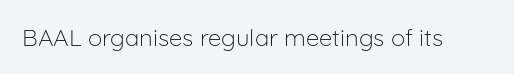
Q: Is the text bold? A: No.
Q: Is the text italic (slanted)? A: No, it is upright.
Q: Is the text underlined? A: No.
Q: Is the spacing between letters normal or unusually wide? A: Normal.
